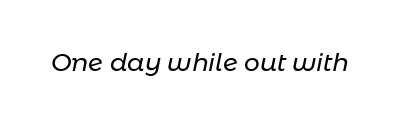
The image shows 25 px text type, italic (leaning right); set normal letter spacing, not underlined.
